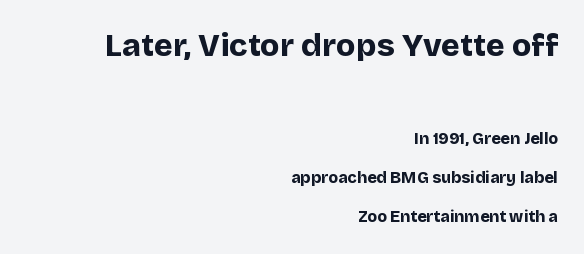
The image shows 32 px bold sans-serif type, upright; set right-aligned, loose line spacing (2.43x), normal letter spacing, not underlined; the first (top) block is 2.0x larger; low stroke contrast and a large x-height.
